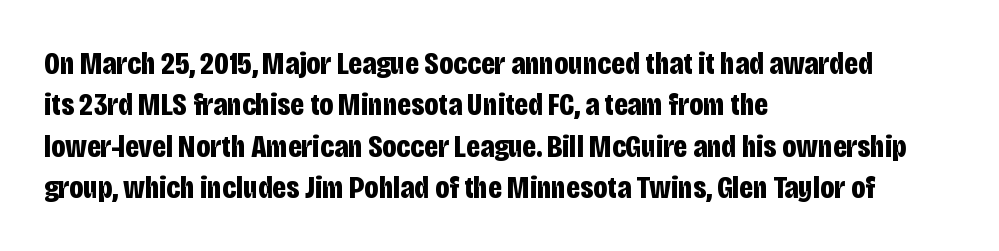
Unmarked baselines from the first word to the last. The vertical gap from one line to the next is medium. Note the varied advance widths — an 'i' is clearly narrower than an 'm'. Here the glyphs are tracked normally, forming tight word shapes.
